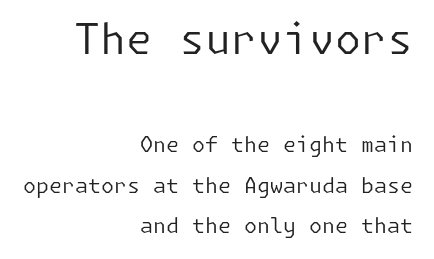
The image shows 42 px regular-weight sans-serif type, upright; set right-aligned, loose line spacing (1.92x), normal letter spacing, not underlined; the first (top) block is 2.0x larger; low stroke contrast and a medium x-height.
